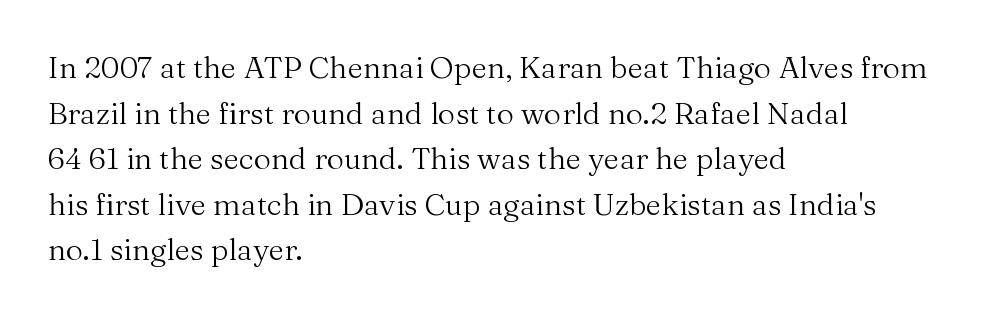
Q: Is the text bold? A: No.
Q: Is the text italic (slanted)? A: No, it is upright.
Q: Is the typeface a serif or a sans-serif typeface? A: Serif.
Q: Is the text underlined? A: No.
Q: How is the paragraph aligned? A: Left-aligned.
Q: Is the spacing between letters normal or unusually wide? A: Normal.
Q: Is the spacing between lines tight, normal or loose? A: Normal.
Q: Width (condensed, normal, or wide)? A: Normal.
Q: Stroke contrast? A: Medium.
Q: x-height? A: Medium.
Q: Monospaced? A: No.
